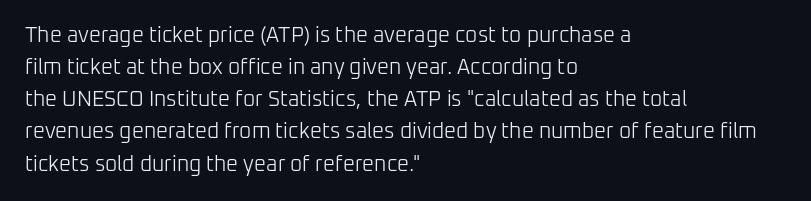
Q: Is the text bold? A: No.
Q: Is the text italic (slanted)? A: No, it is upright.
Q: Is the text underlined? A: No.
Q: How is the paragraph aligned? A: Left-aligned.
Q: Is the spacing between letters normal or unusually wide? A: Normal.
Q: Is the spacing between lines tight, normal or loose? A: Normal.
